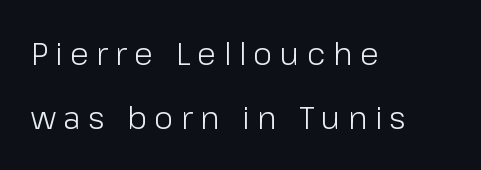
The image shows 31 px light sans-serif type, upright; set left-aligned, loose line spacing (2.08x), unusually wide letter spacing (+0.24 em), not underlined; low stroke contrast and a medium x-height.
